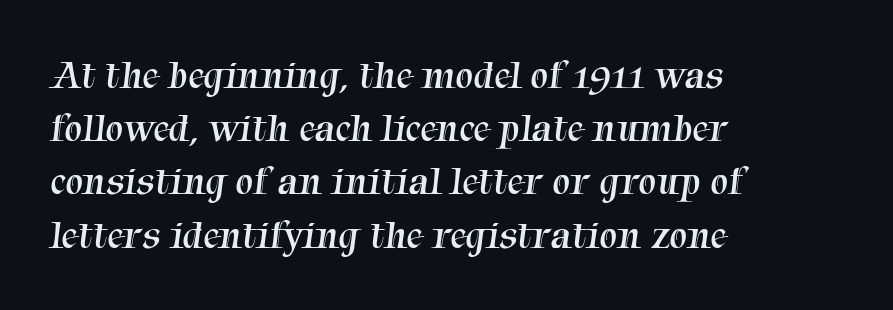
The image shows 40 px regular-weight serif type; set left-aligned, normal line spacing (1.33x), normal letter spacing, not underlined; medium stroke contrast and a medium x-height.
